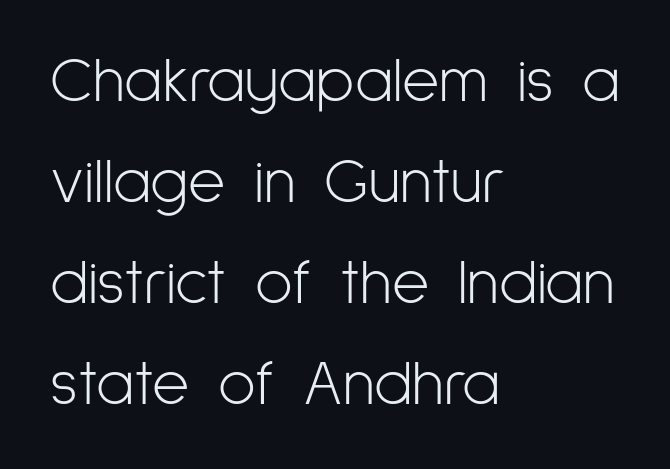
{"serif": "no", "italic": "no", "bold": "no", "weight": "light", "width": "condensed", "stroke_contrast": "low", "x_height": "medium", "monospaced": "no", "underline": "no", "align": "left", "line_spacing": "normal", "line_spacing_ratio": 1.58, "letter_spacing": "normal", "letter_spacing_em": 0.0, "glyph_px": 64}
